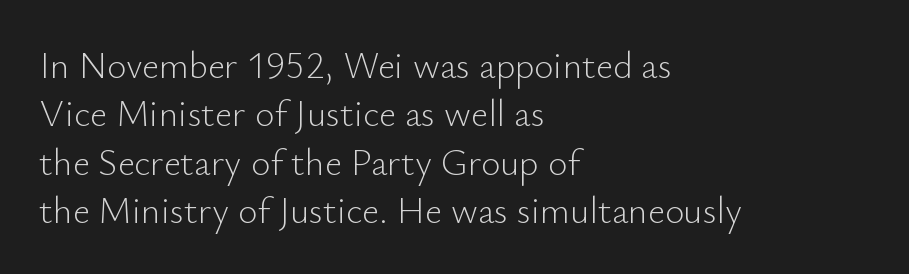
Q: Is the text bold? A: No.
Q: Is the text italic (slanted)? A: No, it is upright.
Q: Is the typeface a serif or a sans-serif typeface? A: Sans-serif.
Q: Is the text underlined? A: No.
Q: How is the paragraph aligned? A: Left-aligned.
Q: Is the spacing between letters normal or unusually wide? A: Normal.
Q: Is the spacing between lines tight, normal or loose? A: Normal.
Q: Width (condensed, normal, or wide)? A: Normal.
Q: Stroke contrast? A: Low.
Q: x-height? A: Small.
Q: Monospaced? A: No.
